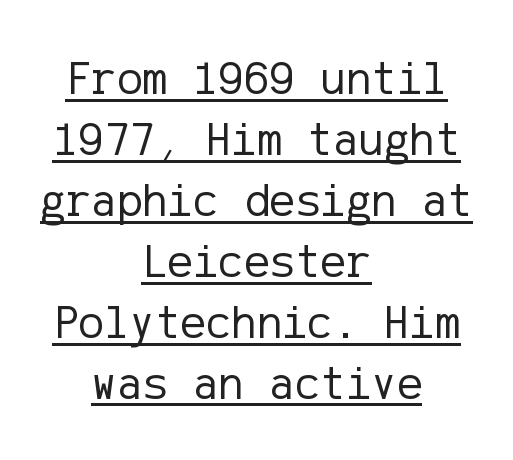
{"serif": "no", "italic": "no", "bold": "no", "weight": "regular", "width": "normal", "stroke_contrast": "low", "x_height": "medium", "underline": "yes", "align": "center", "line_spacing": "normal", "line_spacing_ratio": 1.27, "letter_spacing": "normal", "letter_spacing_em": 0.0, "glyph_px": 48}
